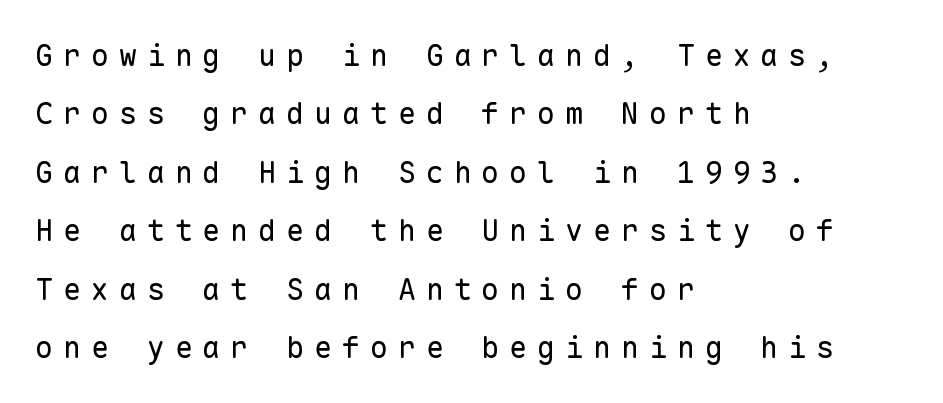
{"serif": "no", "italic": "no", "bold": "no", "weight": "regular", "width": "normal", "stroke_contrast": "low", "x_height": "medium", "monospaced": "yes", "underline": "no", "align": "left", "line_spacing": "loose", "line_spacing_ratio": 1.95, "letter_spacing": "wide", "letter_spacing_em": 0.33, "glyph_px": 30}
